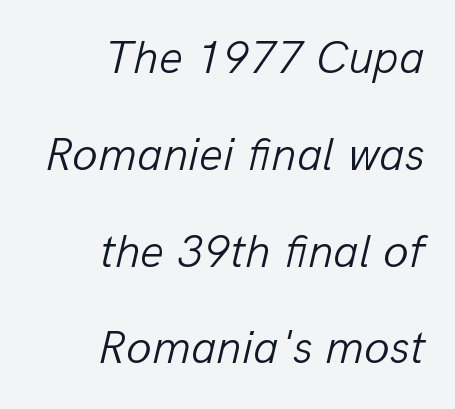
Q: Is the text bold? A: No.
Q: Is the text italic (slanted)? A: Yes, it leans right by about 13 degrees.
Q: Is the text underlined? A: No.
Q: How is the paragraph aligned? A: Right-aligned.
Q: Is the spacing between letters normal or unusually wide? A: Normal.
Q: Is the spacing between lines tight, normal or loose? A: Loose.
Q: Width (condensed, normal, or wide)? A: Normal.
Q: Stroke contrast? A: Low.
Q: x-height? A: Medium.
Q: Monospaced? A: No.
